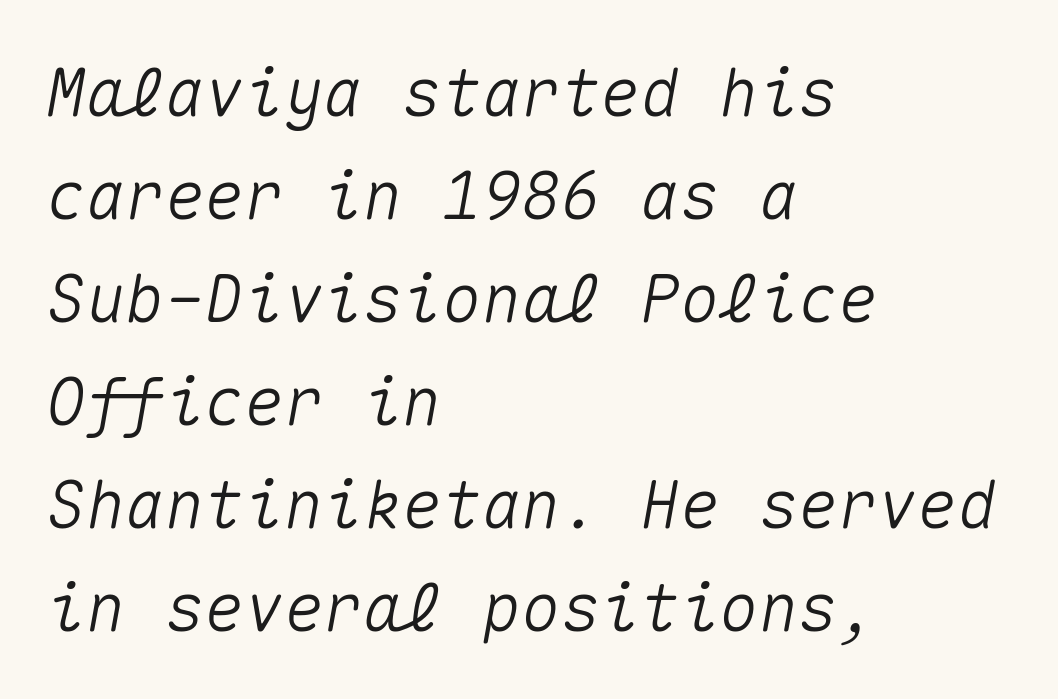
The designer left line spacing at the default. The foot of each line stays bare and open. Do the characters align in a grid? Yes, the font is monospaced. Slant detected: the letters are inclined. Notice how the passage keeps a crisp vertical edge on the left only.
